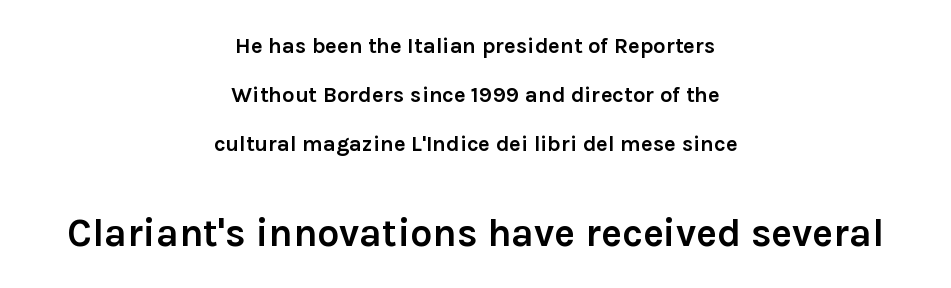
{"serif": "no", "italic": "no", "bold": "yes", "weight": "semibold", "width": "normal", "stroke_contrast": "low", "x_height": "medium", "monospaced": "no", "underline": "no", "align": "center", "line_spacing": "loose", "line_spacing_ratio": 2.22, "letter_spacing": "normal", "letter_spacing_em": 0.0, "larger_block": "second", "size_ratio": 1.77, "glyph_px": 39}
